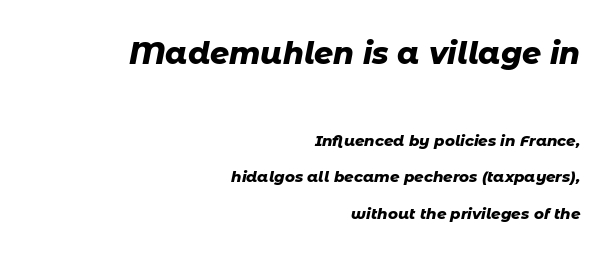
The image shows 30 px heavy type, italic (leaning right); set right-aligned, loose line spacing (2.43x), normal letter spacing, not underlined; the first (top) block is 2.0x larger; low stroke contrast and a medium x-height.
